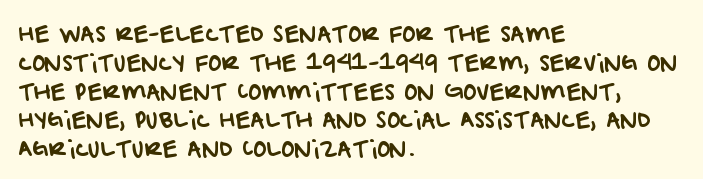
The image shows 22 px text type; set left-aligned, normal line spacing (1.31x), normal letter spacing, not underlined.
